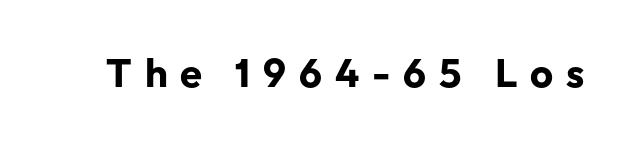
{"serif": "no", "italic": "no", "bold": "yes", "weight": "bold", "width": "normal", "stroke_contrast": "low", "x_height": "medium", "monospaced": "no", "underline": "no", "letter_spacing": "wide", "letter_spacing_em": 0.32, "glyph_px": 40}
